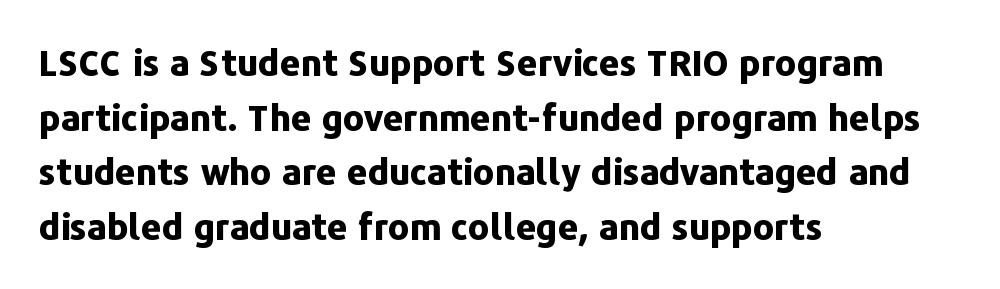
The image shows 36 px bold sans-serif type, upright; set left-aligned, normal line spacing (1.52x), normal letter spacing, not underlined; low stroke contrast and a medium x-height.
